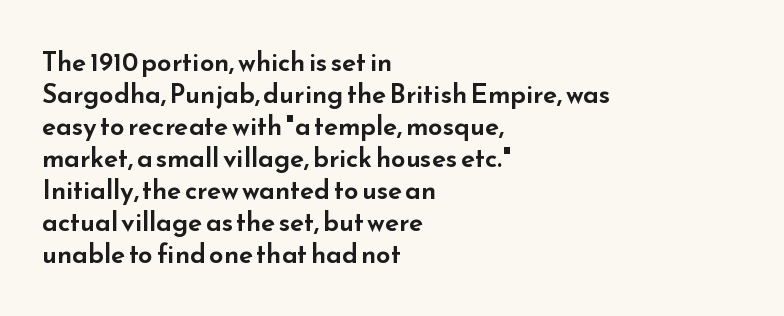
The image shows 26 px text type, upright; set left-aligned, line spacing 1.23x, normal letter spacing, not underlined.
